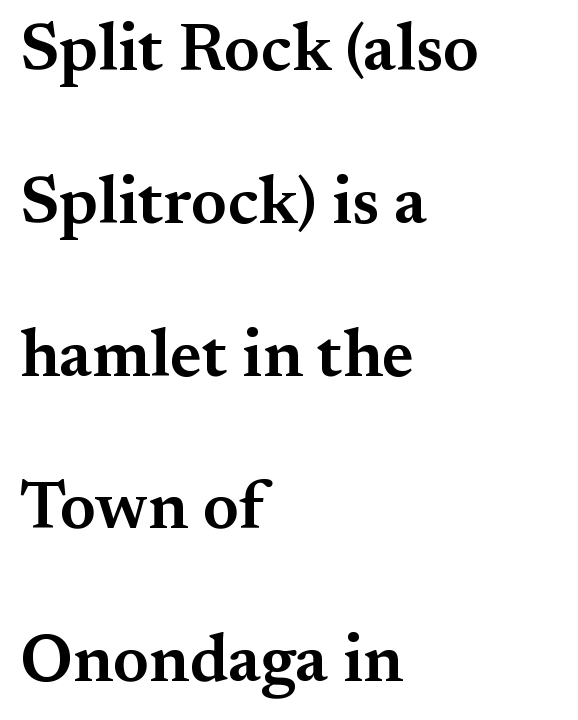
The image shows 67 px semibold serif type, upright; set left-aligned, loose line spacing (2.28x), normal letter spacing, not underlined; medium stroke contrast and a small x-height.
